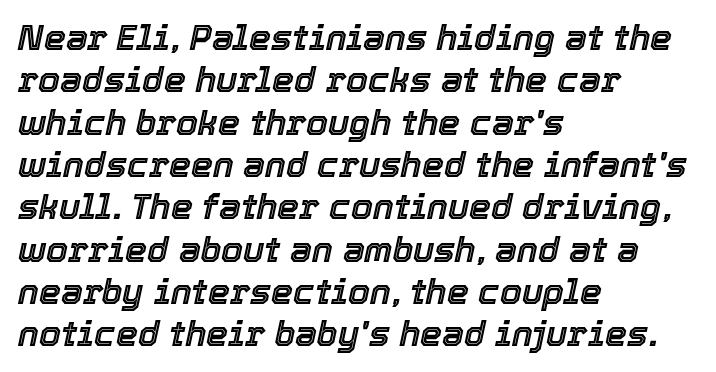
The image shows 35 px text type, italic (leaning right); set left-aligned, line spacing 1.21x, normal letter spacing, not underlined; a medium x-height.
